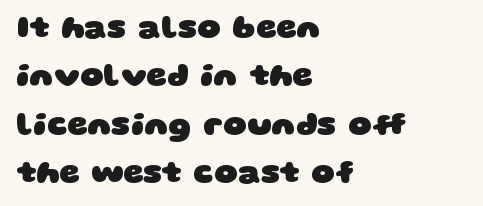
Q: Is the text bold? A: Yes.
Q: Is the typeface a serif or a sans-serif typeface? A: Sans-serif.
Q: Is the text underlined? A: No.
Q: How is the paragraph aligned? A: Left-aligned.
Q: Is the spacing between letters normal or unusually wide? A: Normal.
Q: Is the spacing between lines tight, normal or loose? A: Normal.
Q: Width (condensed, normal, or wide)? A: Wide.
Q: Stroke contrast? A: Low.
Q: x-height? A: Large.
Q: Monospaced? A: No.
